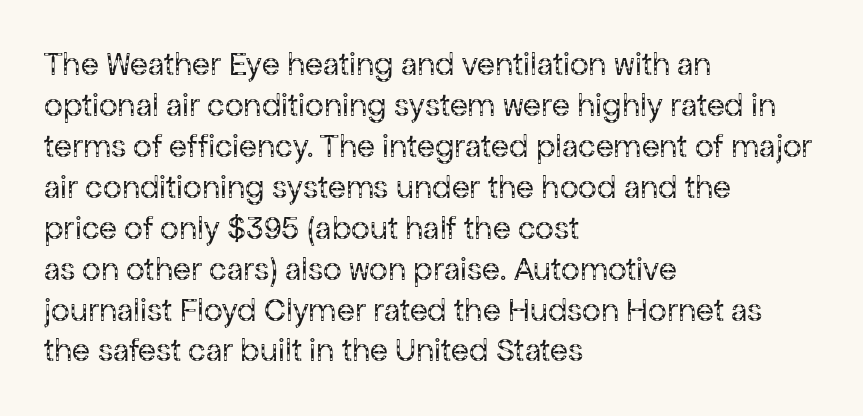
Do the characters align in a grid? No, the font is proportional. This sample uses plain, unmodified letter spacing. The lettering stays uniformly vertical, giving the passage a roman look. A bare baseline throughout the passage. Font category for this specimen: sans-serif. Ink coverage per letter is moderate at most.
